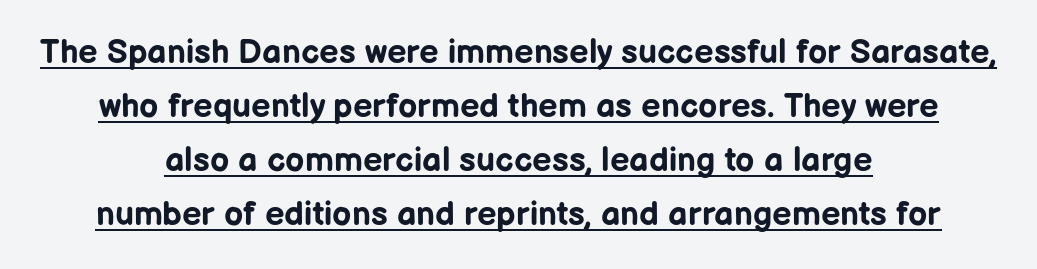
Q: Is the text bold? A: Yes.
Q: Is the text italic (slanted)? A: No, it is upright.
Q: Is the typeface a serif or a sans-serif typeface? A: Sans-serif.
Q: Is the text underlined? A: Yes.
Q: How is the paragraph aligned? A: Centered.
Q: Is the spacing between letters normal or unusually wide? A: Normal.
Q: Is the spacing between lines tight, normal or loose? A: Normal.
Q: Width (condensed, normal, or wide)? A: Normal.
Q: Stroke contrast? A: Low.
Q: x-height? A: Medium.
Q: Monospaced? A: No.
